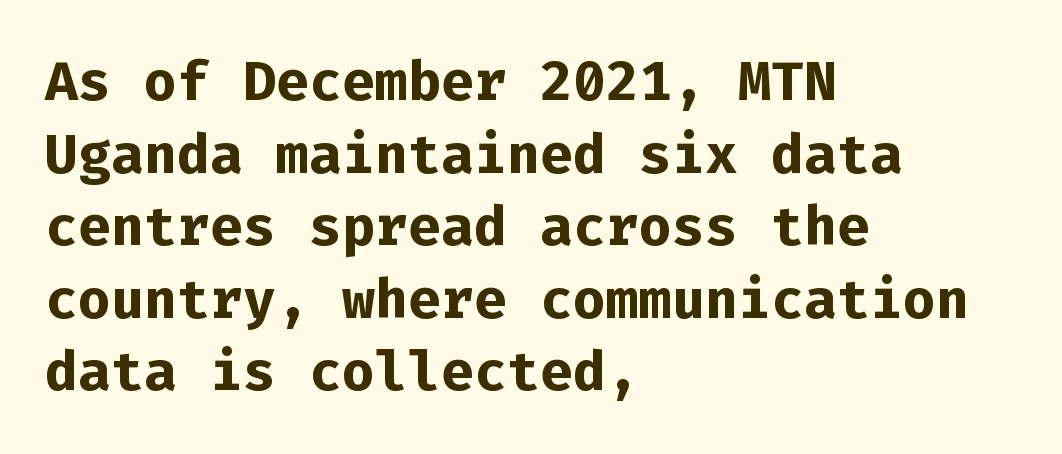
Q: Is the text bold? A: Yes.
Q: Is the text italic (slanted)? A: No, it is upright.
Q: Is the typeface a serif or a sans-serif typeface? A: Sans-serif.
Q: Is the text underlined? A: No.
Q: How is the paragraph aligned? A: Left-aligned.
Q: Is the spacing between letters normal or unusually wide? A: Normal.
Q: Is the spacing between lines tight, normal or loose? A: Normal.
Q: Width (condensed, normal, or wide)? A: Normal.
Q: Stroke contrast? A: Low.
Q: x-height? A: Medium.
Q: Monospaced? A: Yes.
